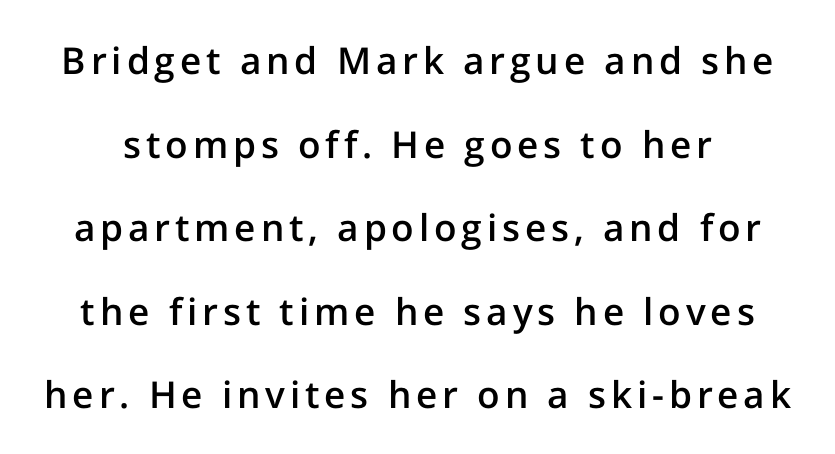
The image shows 37 px semibold sans-serif type, upright; set loose line spacing (2.26x), not underlined; low stroke contrast and a medium x-height.
